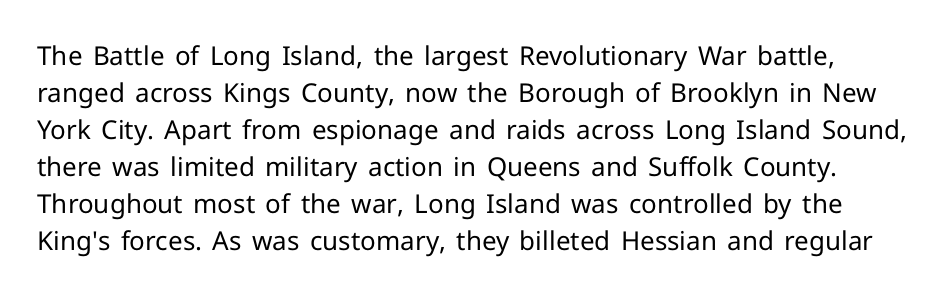
Q: Is the text bold? A: No.
Q: Is the text italic (slanted)? A: No, it is upright.
Q: Is the text underlined? A: No.
Q: Is the spacing between letters normal or unusually wide? A: Normal.
Q: Is the spacing between lines tight, normal or loose? A: Normal.
